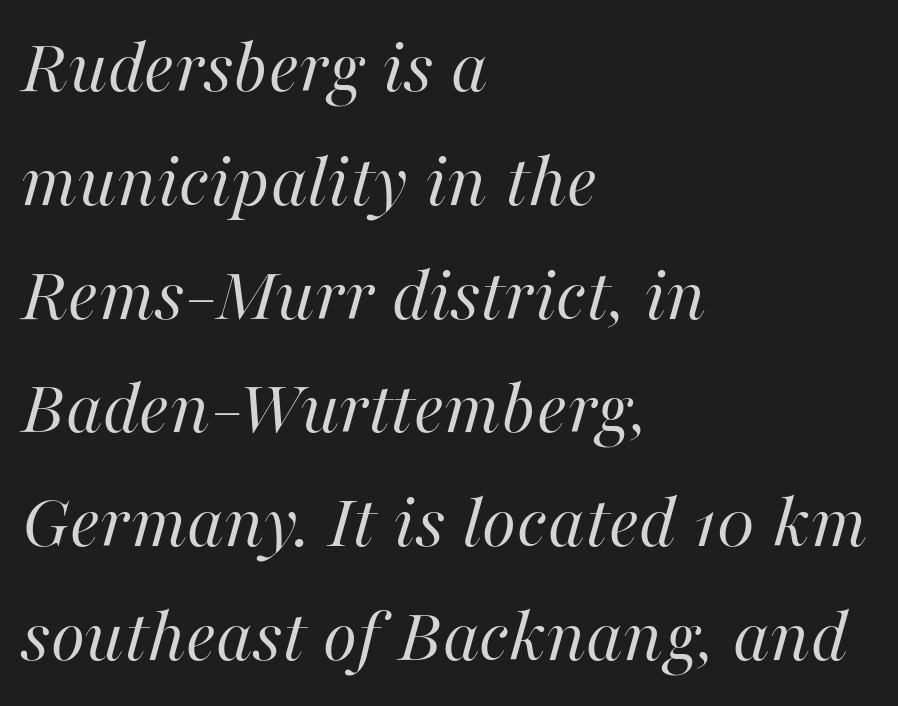
{"italic": "yes", "lean": "right", "slant_degrees": 16, "bold": "no", "weight": "regular", "width": "normal", "stroke_contrast": "high", "x_height": "medium", "monospaced": "no", "underline": "no", "align": "left", "line_spacing": "normal", "line_spacing_ratio": 1.44, "letter_spacing": "normal", "letter_spacing_em": 0.0, "glyph_px": 79}
